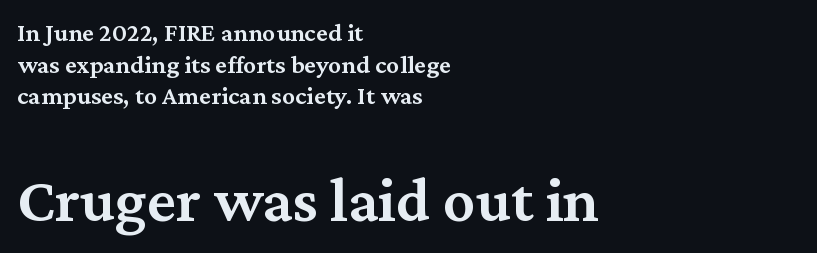
Q: Is the text bold? A: Semi-bold.
Q: Is the text italic (slanted)? A: No, it is upright.
Q: Is the typeface a serif or a sans-serif typeface? A: Serif.
Q: Is the text underlined? A: No.
Q: How is the paragraph aligned? A: Left-aligned.
Q: Is the spacing between letters normal or unusually wide? A: Normal.
Q: Which block of text is set in a larger size, the first (top) or the second (bottom)? A: The second (bottom) one.
Q: Width (condensed, normal, or wide)? A: Normal.
Q: Stroke contrast? A: Medium.
Q: x-height? A: Medium.
Q: Monospaced? A: No.
